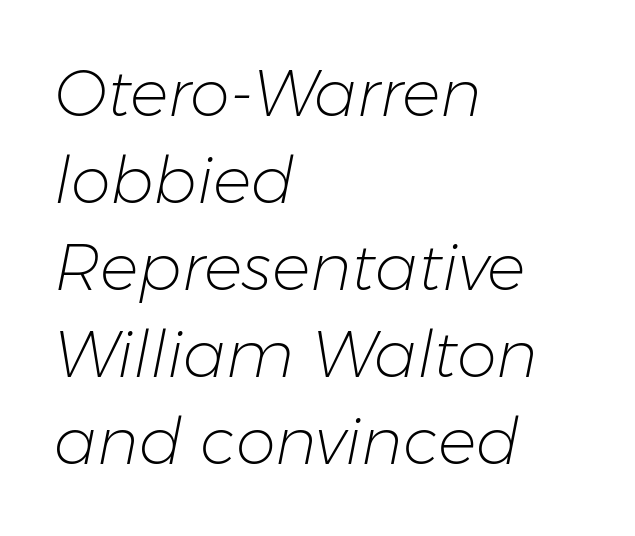
Notice how the passage keeps a crisp vertical edge on the left only. These lines are rendered in a variable-pitch font. If you measured baseline to baseline, you'd find a middling distance. Ink coverage per letter is moderate at most. Look at the tracking — it's just the regular setting, nothing added. Quick note: underline off.
